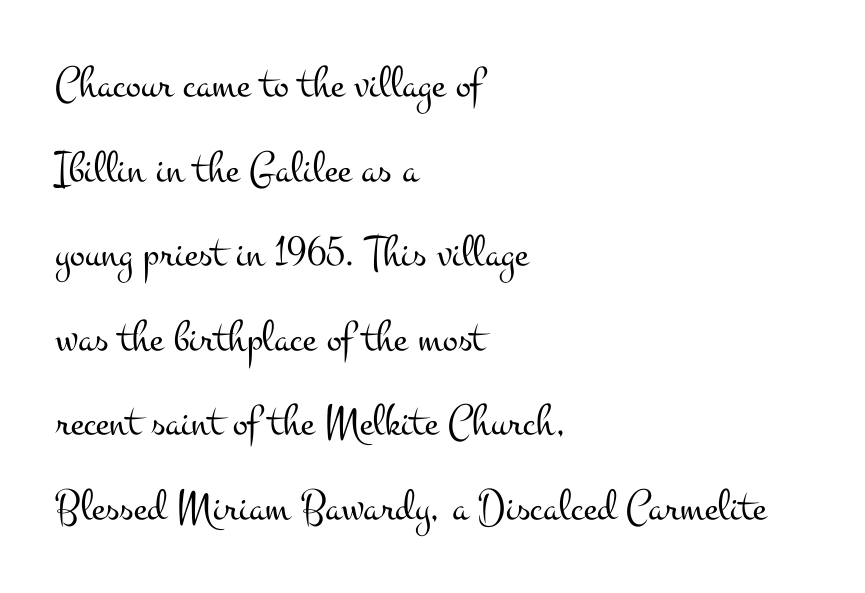
Beneath every word, the page is bare. No letter is thick-stroked: the sample isn't bold. Every row of glyphs begins at an identical x-position on the left.
